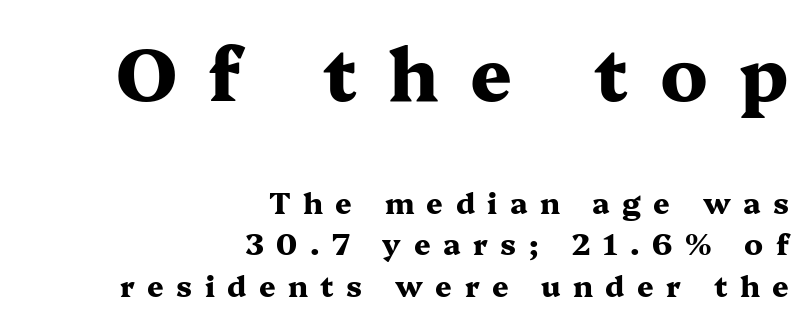
The image shows 73 px heavy, wide serif type, upright; set right-aligned, normal line spacing (1.43x), unusually wide letter spacing (+0.43 em), not underlined; the first (top) block is 2.52x larger; medium stroke contrast and a medium x-height.
